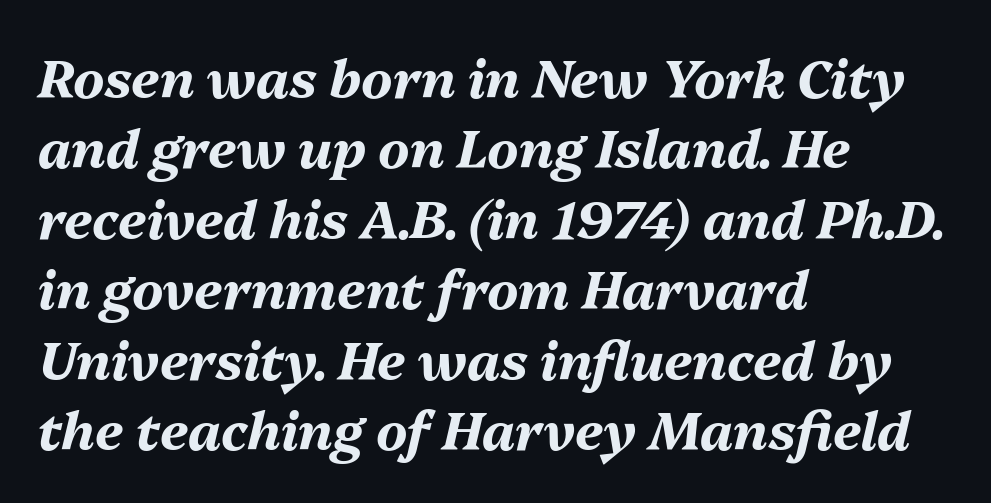
{"italic": "yes", "lean": "right", "slant_degrees": 13, "bold": "yes", "weight": "bold", "width": "normal", "stroke_contrast": "medium", "x_height": "medium", "monospaced": "no", "underline": "no", "align": "left", "line_spacing": "normal", "line_spacing_ratio": 1.33, "letter_spacing": "normal", "letter_spacing_em": 0.0, "glyph_px": 53}
